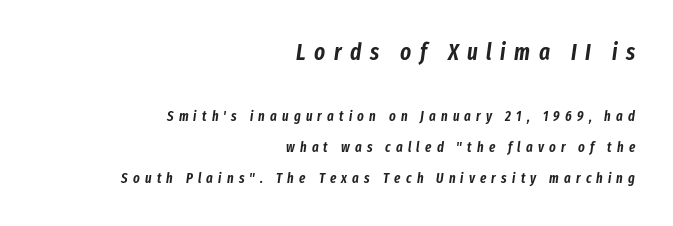
Letter spacing: wide. Visually, the top section dominates because its glyphs are scaled up. Leftover space on each line is placed entirely before the opening word. Slanted lettering throughout. Regarding leading, the lines here are spaced well apart. Each row of text sits above clean, open space.
